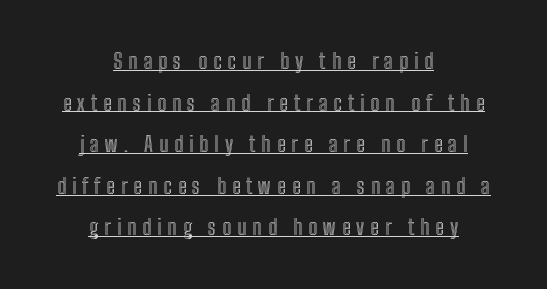
The image shows 21 px text type, upright; set centered, loose line spacing (1.98x), unusually wide letter spacing (+0.28 em), underlined.
